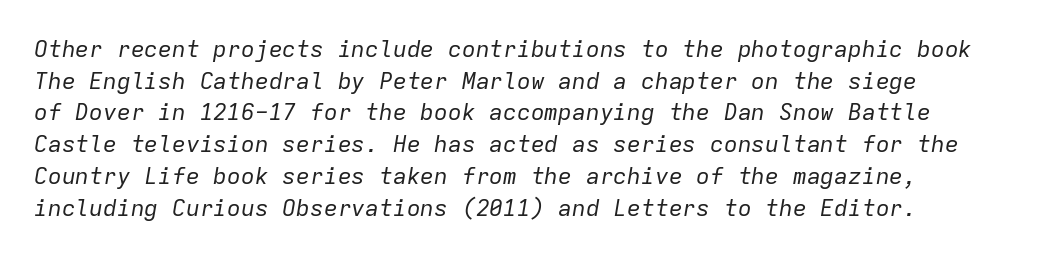
The image shows 23 px text type, italic (leaning right); set normal line spacing (1.38x), normal letter spacing, not underlined.
